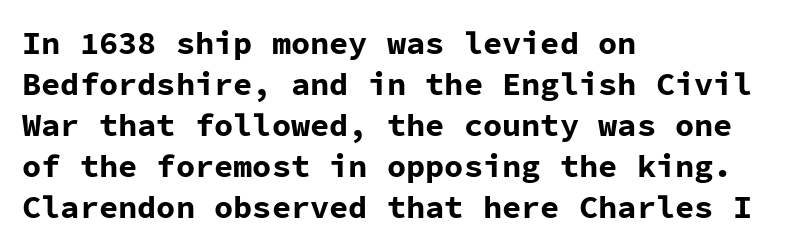
The image shows 32 px bold sans-serif type, upright, monospaced; set left-aligned, normal line spacing (1.28x), normal letter spacing, not underlined; low stroke contrast and a medium x-height.
